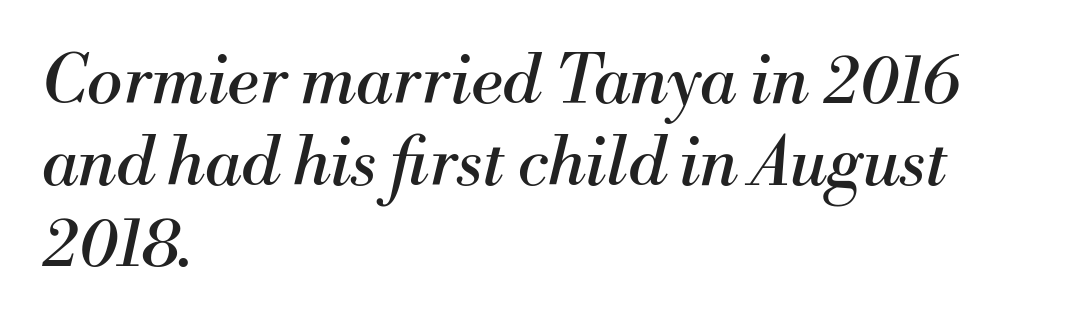
Q: Is the text bold? A: No.
Q: Is the text italic (slanted)? A: Yes, it leans right by about 13 degrees.
Q: Is the typeface a serif or a sans-serif typeface? A: Serif.
Q: Is the text underlined? A: No.
Q: How is the paragraph aligned? A: Left-aligned.
Q: Is the spacing between letters normal or unusually wide? A: Normal.
Q: Width (condensed, normal, or wide)? A: Normal.
Q: Stroke contrast? A: Medium.
Q: x-height? A: Small.
Q: Monospaced? A: No.
